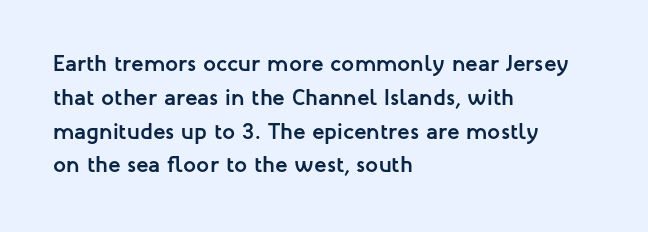
The image shows 23 px bold type, upright; set left-aligned, normal line spacing (1.47x), normal letter spacing, not underlined.
